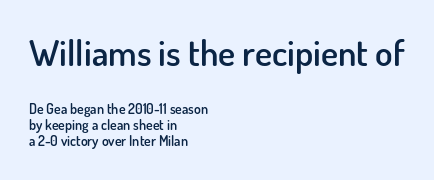
{"serif": "no", "italic": "no", "bold": "semi", "weight": "semibold", "width": "normal", "stroke_contrast": "low", "x_height": "small", "monospaced": "no", "underline": "no", "align": "left", "line_spacing": "tight", "line_spacing_ratio": 1.15, "letter_spacing": "normal", "letter_spacing_em": 0.0, "larger_block": "first", "size_ratio": 2.57, "glyph_px": 36}
